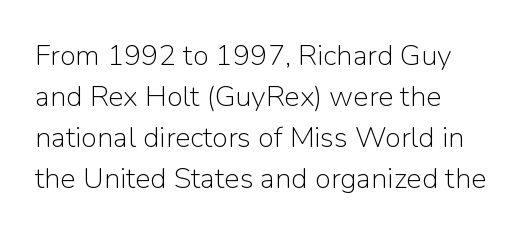
Q: Is the text bold? A: No.
Q: Is the text italic (slanted)? A: No, it is upright.
Q: Is the typeface a serif or a sans-serif typeface? A: Sans-serif.
Q: Is the text underlined? A: No.
Q: How is the paragraph aligned? A: Left-aligned.
Q: Is the spacing between letters normal or unusually wide? A: Normal.
Q: Is the spacing between lines tight, normal or loose? A: Normal.
Q: Width (condensed, normal, or wide)? A: Normal.
Q: Stroke contrast? A: Low.
Q: x-height? A: Medium.
Q: Monospaced? A: No.
